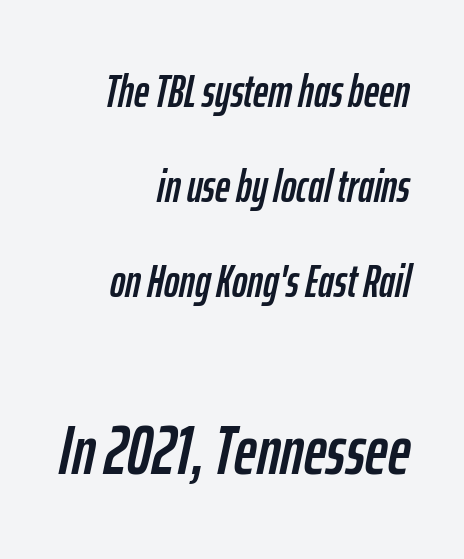
The image shows 69 px condensed type, italic (leaning right); set right-aligned, loose line spacing (2.07x), normal letter spacing, not underlined; the second (bottom) block is 1.5x larger; low stroke contrast and a medium x-height.
